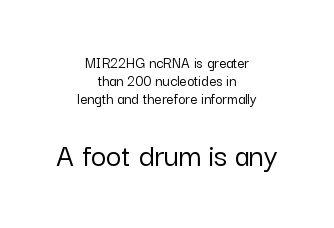
Rendered with straight, roman letterforms. Short note: letters normally spaced. The typeface chosen for these lines omits serifs. Looks like regular typesetting: each glyph gets only the width it needs. Only glyphs here, with clear space below each row.
